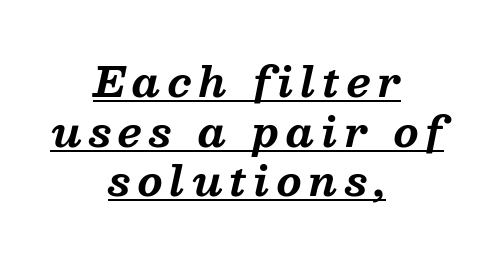
Q: Is the text bold? A: Yes.
Q: Is the text italic (slanted)? A: Yes, it leans right by about 13 degrees.
Q: Is the typeface a serif or a sans-serif typeface? A: Serif.
Q: Is the text underlined? A: Yes.
Q: How is the paragraph aligned? A: Centered.
Q: Width (condensed, normal, or wide)? A: Normal.
Q: Stroke contrast? A: Medium.
Q: x-height? A: Medium.
Q: Monospaced? A: No.
